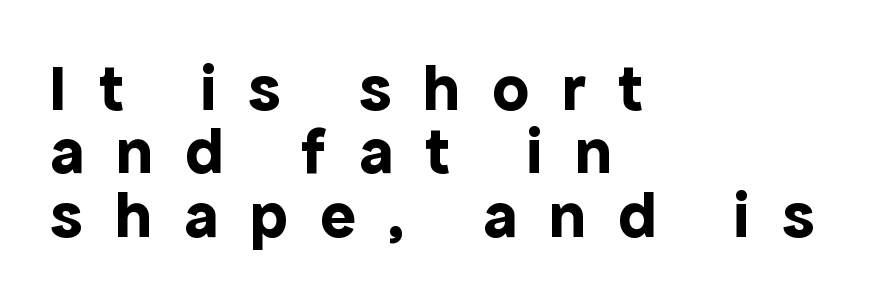
The image shows 66 px bold sans-serif type, upright; set left-aligned, tight line spacing (0.96x), unusually wide letter spacing (+0.49 em), not underlined; a medium x-height.
